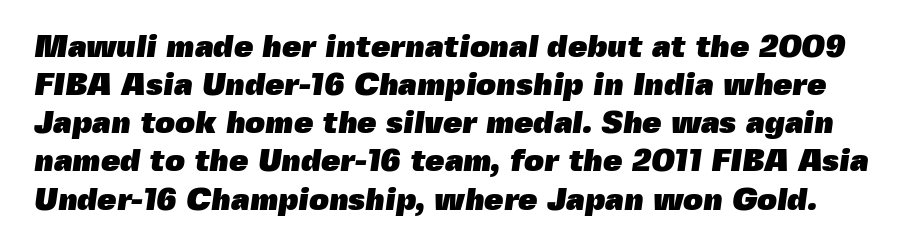
Q: Is the text bold? A: Yes.
Q: Is the typeface a serif or a sans-serif typeface? A: Sans-serif.
Q: Is the text underlined? A: No.
Q: Is the spacing between letters normal or unusually wide? A: Normal.
Q: Width (condensed, normal, or wide)? A: Normal.
Q: x-height? A: Medium.
Q: Monospaced? A: No.
